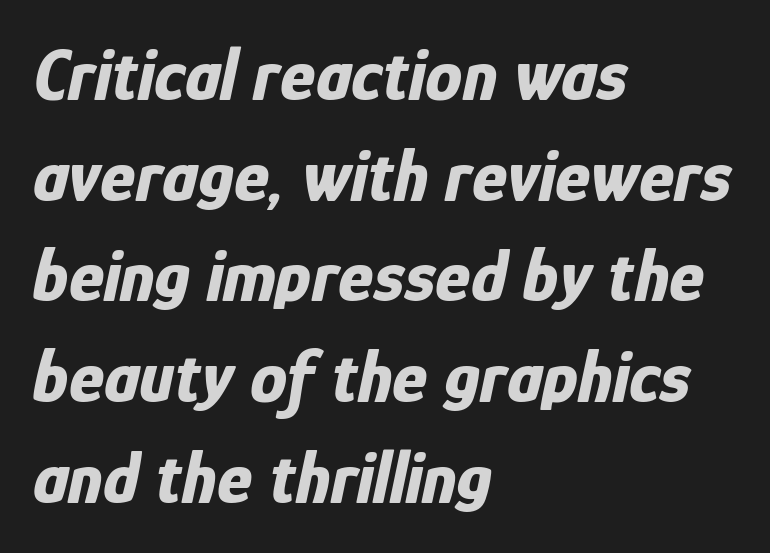
Q: Is the text bold? A: Yes.
Q: Is the text italic (slanted)? A: Yes, it leans right by about 12 degrees.
Q: Is the text underlined? A: No.
Q: How is the paragraph aligned? A: Left-aligned.
Q: Is the spacing between letters normal or unusually wide? A: Normal.
Q: Is the spacing between lines tight, normal or loose? A: Normal.
Q: Width (condensed, normal, or wide)? A: Condensed.
Q: Stroke contrast? A: Low.
Q: x-height? A: Medium.
Q: Monospaced? A: No.
